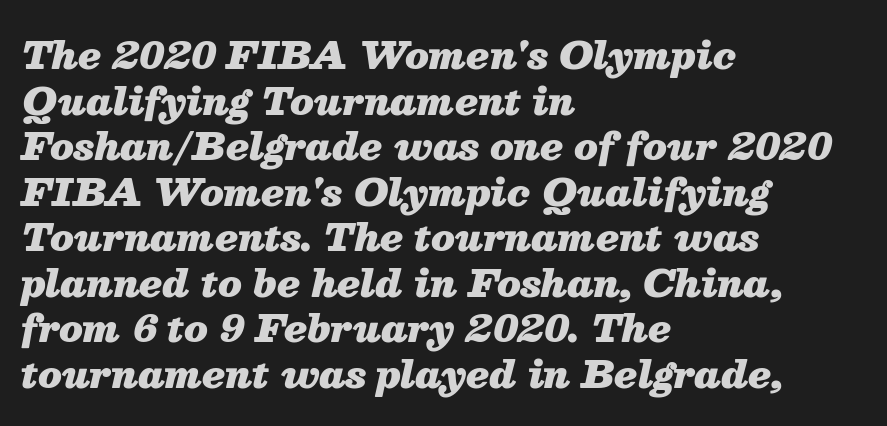
The gaps between neighbouring characters are ordinary and unremarkable. This is heavy type, rendered in bold. Check the space under the baseline: it is left empty. The face used here has a pronounced slope to its letters. Spacing verdict: proportional, widths tailored to each character.
